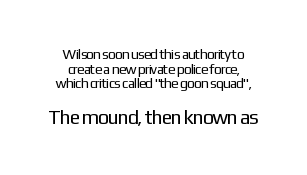
The image shows 20 px text type, upright; set centered, tight line spacing (1.05x), normal letter spacing, not underlined; the second (bottom) block is 1.43x larger.
